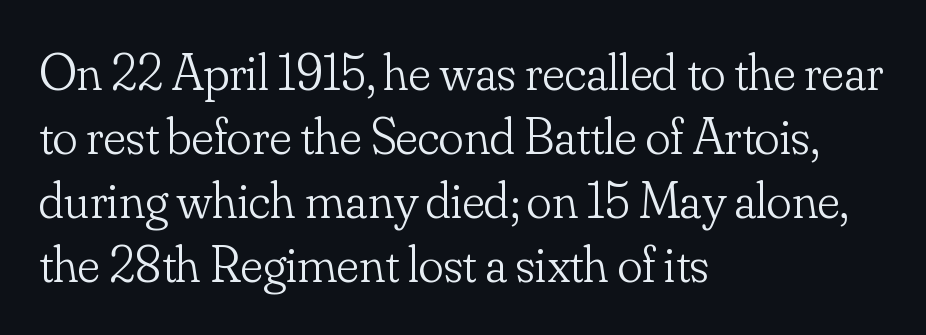
{"serif": "yes", "italic": "no", "bold": "no", "weight": "light", "width": "normal", "stroke_contrast": "low", "x_height": "small", "monospaced": "no", "underline": "no", "align": "left", "line_spacing_ratio": 1.23, "letter_spacing": "normal", "letter_spacing_em": 0.0, "glyph_px": 52}
